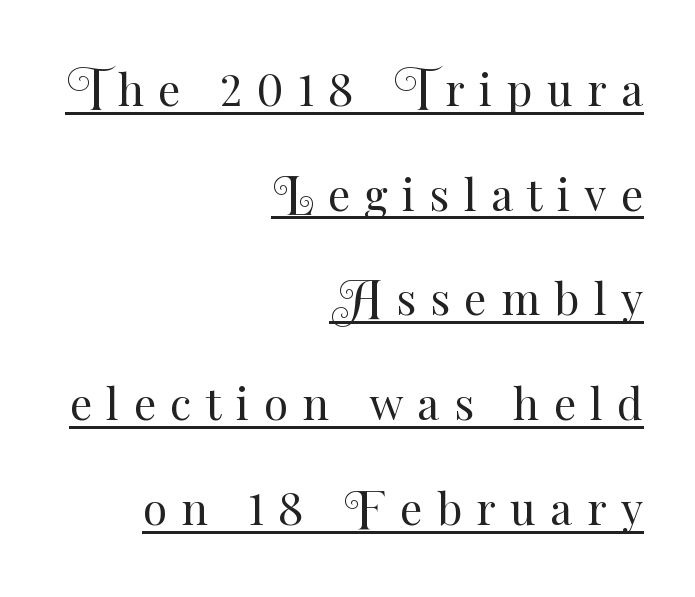
{"italic": "no", "bold": "no", "weight": "regular", "width": "normal", "stroke_contrast": "medium", "x_height": "small", "monospaced": "no", "underline": "yes", "align": "right", "line_spacing": "loose", "line_spacing_ratio": 2.38, "letter_spacing": "wide", "letter_spacing_em": 0.33, "glyph_px": 44}
